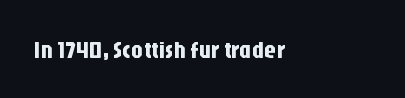
Q: Is the text italic (slanted)? A: No, it is upright.
Q: Is the text underlined? A: No.
Q: How is the paragraph aligned? A: Left-aligned.
Q: Is the spacing between letters normal or unusually wide? A: Normal.
